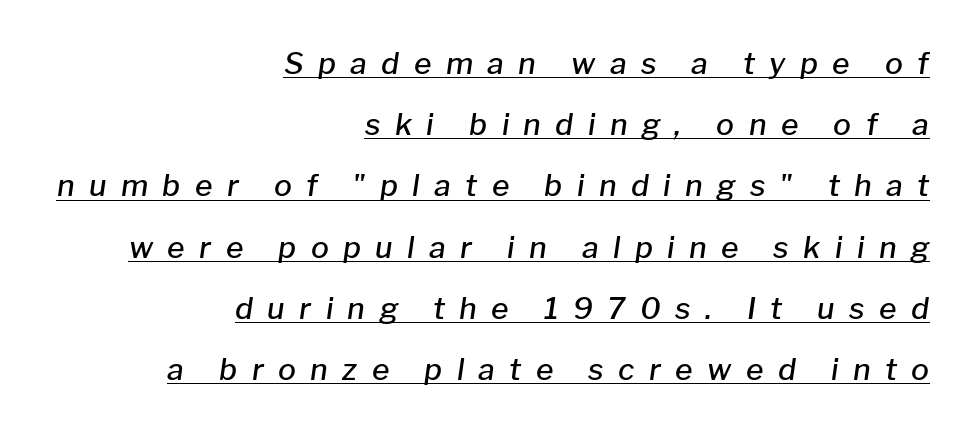
Compared with typical body copy, the letter spacing here is much looser. The letters advance in unequal steps, a hallmark of proportional type. A fair bit of extra ink — the face is semibold, not bold. The rendering applies a slant to the glyphs.
